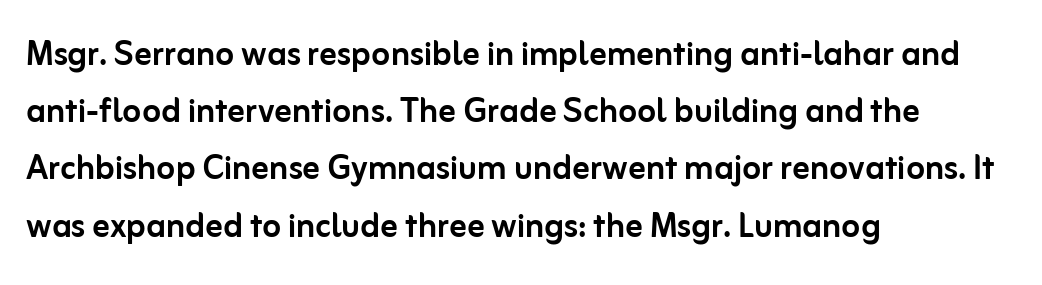
{"serif": "no", "italic": "no", "width": "normal", "stroke_contrast": "low", "x_height": "medium", "monospaced": "no", "underline": "no", "align": "left", "line_spacing": "normal", "line_spacing_ratio": 1.33, "letter_spacing": "normal", "letter_spacing_em": 0.0, "glyph_px": 43}
